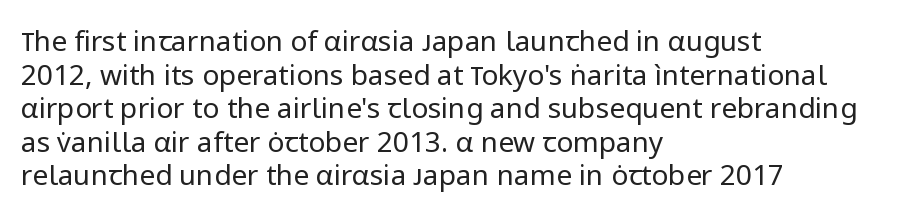
{"serif": "no", "italic": "no", "bold": "no", "weight": "regular", "width": "normal", "stroke_contrast": "low", "x_height": "medium", "monospaced": "no", "underline": "no", "align": "left", "line_spacing_ratio": 1.2, "letter_spacing": "normal", "letter_spacing_em": 0.0, "glyph_px": 28}
